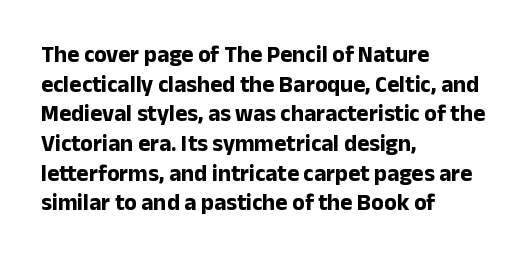
Q: Is the text bold? A: Yes.
Q: Is the text italic (slanted)? A: No, it is upright.
Q: Is the text underlined? A: No.
Q: How is the paragraph aligned? A: Left-aligned.
Q: Is the spacing between letters normal or unusually wide? A: Normal.
Q: Is the spacing between lines tight, normal or loose? A: Normal.
